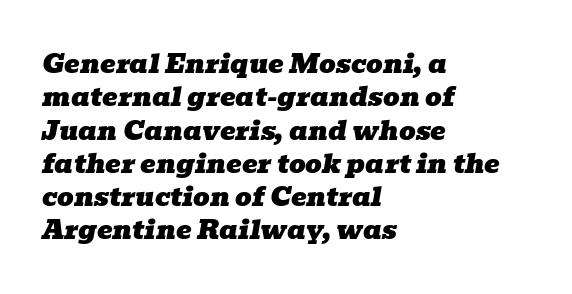
Q: Is the text italic (slanted)? A: Yes, it leans right by about 10 degrees.
Q: Is the text underlined? A: No.
Q: How is the paragraph aligned? A: Left-aligned.
Q: Is the spacing between letters normal or unusually wide? A: Normal.
Q: Is the spacing between lines tight, normal or loose? A: Normal.
